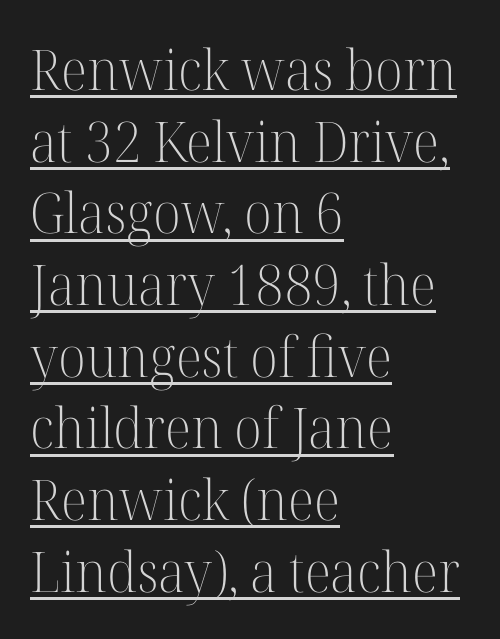
Q: Is the text bold? A: No.
Q: Is the text italic (slanted)? A: No, it is upright.
Q: Is the typeface a serif or a sans-serif typeface? A: Serif.
Q: Is the text underlined? A: Yes.
Q: How is the paragraph aligned? A: Left-aligned.
Q: Is the spacing between letters normal or unusually wide? A: Normal.
Q: Is the spacing between lines tight, normal or loose? A: Normal.
Q: Width (condensed, normal, or wide)? A: Normal.
Q: Stroke contrast? A: High.
Q: x-height? A: Medium.
Q: Monospaced? A: No.
